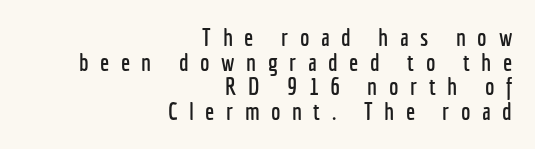
Q: Is the text italic (slanted)? A: No, it is upright.
Q: Is the text underlined? A: No.
Q: How is the paragraph aligned? A: Right-aligned.
Q: Is the spacing between letters normal or unusually wide? A: Unusually wide.
Q: Is the spacing between lines tight, normal or loose? A: Tight.
